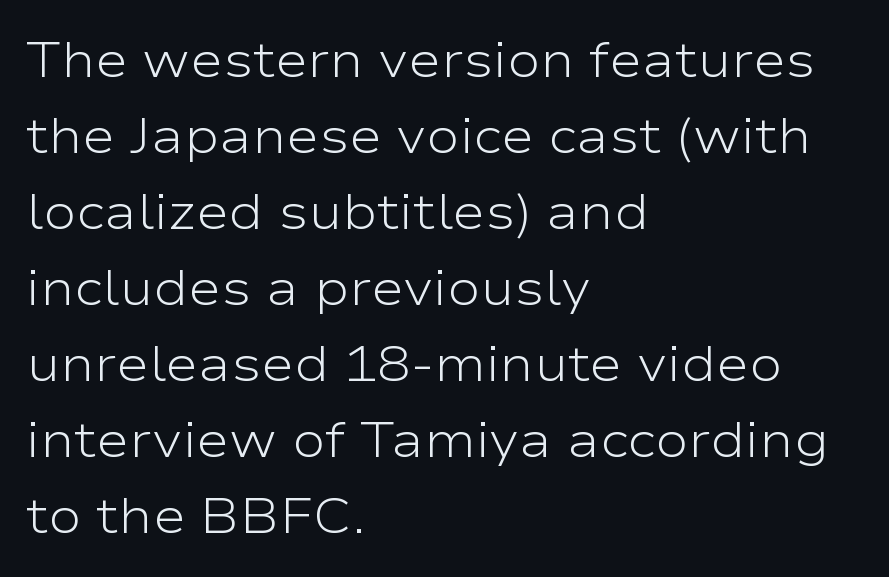
{"serif": "no", "italic": "no", "bold": "no", "weight": "light", "width": "wide", "stroke_contrast": "low", "x_height": "medium", "monospaced": "no", "underline": "no", "align": "left", "line_spacing": "normal", "line_spacing_ratio": 1.52, "letter_spacing": "normal", "letter_spacing_em": 0.0, "glyph_px": 50}
